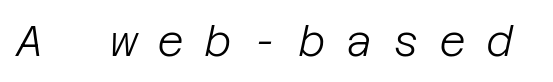
Q: Is the text bold? A: No.
Q: Is the text italic (slanted)? A: Yes, it leans right by about 12 degrees.
Q: Is the text underlined? A: No.
Q: Is the spacing between letters normal or unusually wide? A: Unusually wide.
Q: Width (condensed, normal, or wide)? A: Normal.
Q: Stroke contrast? A: Low.
Q: x-height? A: Large.
